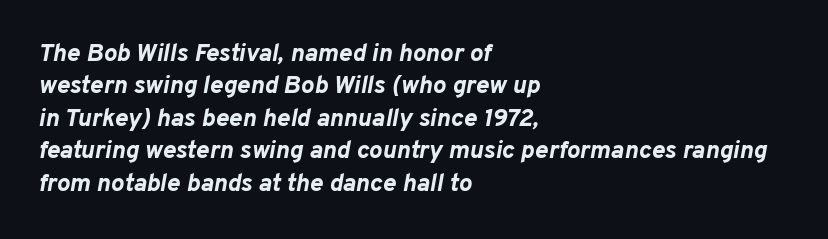
The typography opts for an oblique posture over an upright one. What stands out about the letter spacing? Nothing — it is the standard amount. The sample has been set heavy, in full bold. The designer left line spacing at the default. The space directly below the letters is spotless. If you drew a ruler down the left edge, every line would touch it.
